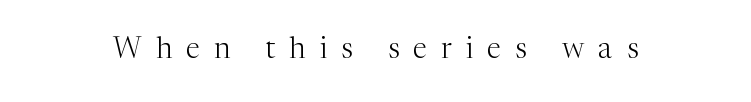
The image shows 29 px light serif type, upright; set unusually wide letter spacing (+0.49 em), not underlined; medium stroke contrast and a medium x-height.
